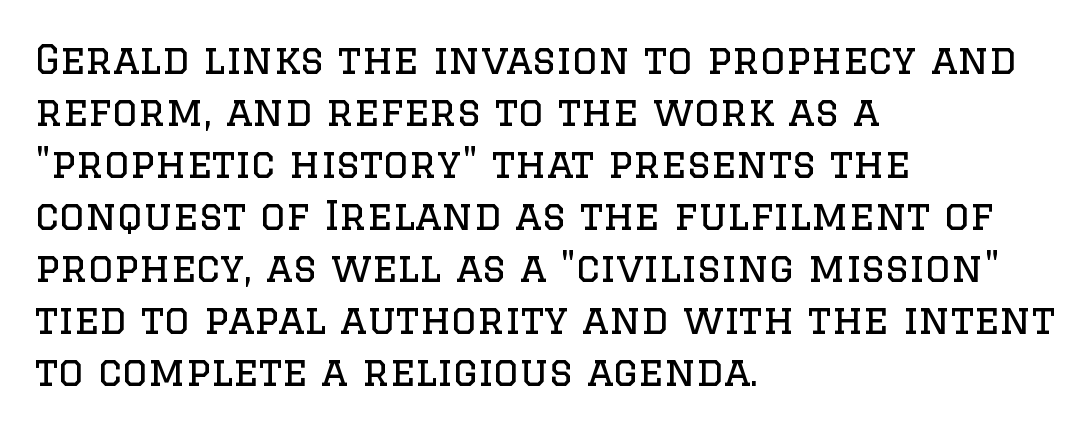
Looks like regular typesetting: each glyph gets only the width it needs. Regarding leading, the lines here are spaced in the standard way. You can tell it's not italic because the verticals are truly vertical. Words float on clear page, feet unadorned. These lines keep a tight, regular rhythm from letter to letter. The lines are quadded left.
